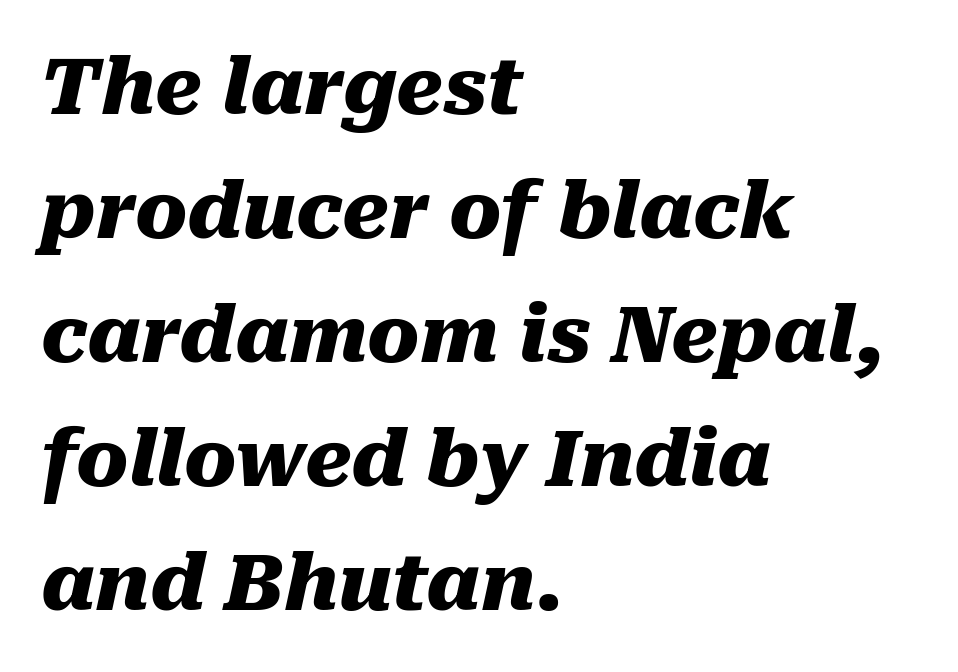
{"italic": "yes", "lean": "right", "slant_degrees": 10, "bold": "yes", "weight": "heavy", "width": "normal", "stroke_contrast": "medium", "x_height": "medium", "monospaced": "no", "underline": "no", "align": "left", "line_spacing": "normal", "line_spacing_ratio": 1.59, "letter_spacing": "normal", "letter_spacing_em": 0.0, "glyph_px": 78}
